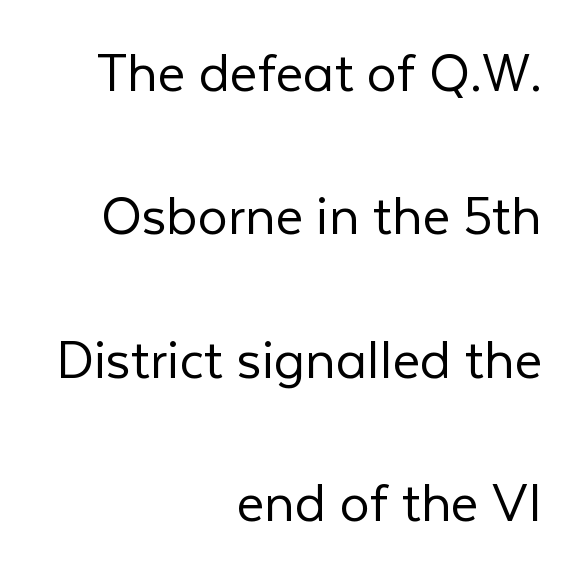
{"serif": "no", "italic": "no", "bold": "no", "weight": "light", "width": "normal", "stroke_contrast": "low", "x_height": "medium", "monospaced": "no", "underline": "no", "align": "right", "line_spacing": "loose", "line_spacing_ratio": 2.39, "letter_spacing": "normal", "letter_spacing_em": 0.0, "glyph_px": 60}
